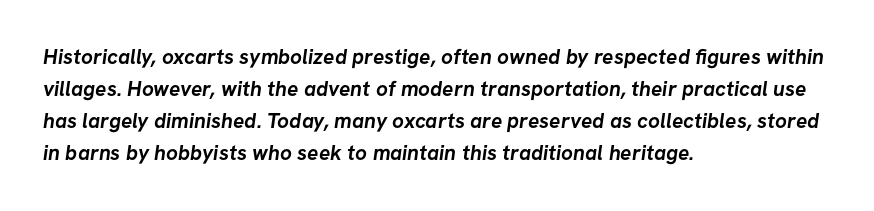
The string is rendered with underlining switched off. What stands out about the letter spacing? Nothing — it is the standard amount. I'd describe the lettering as bold — thick and assertive. What's the leading like? Ordinary, nothing unusual. This rendering uses left alignment, leaving the right contour irregular.
